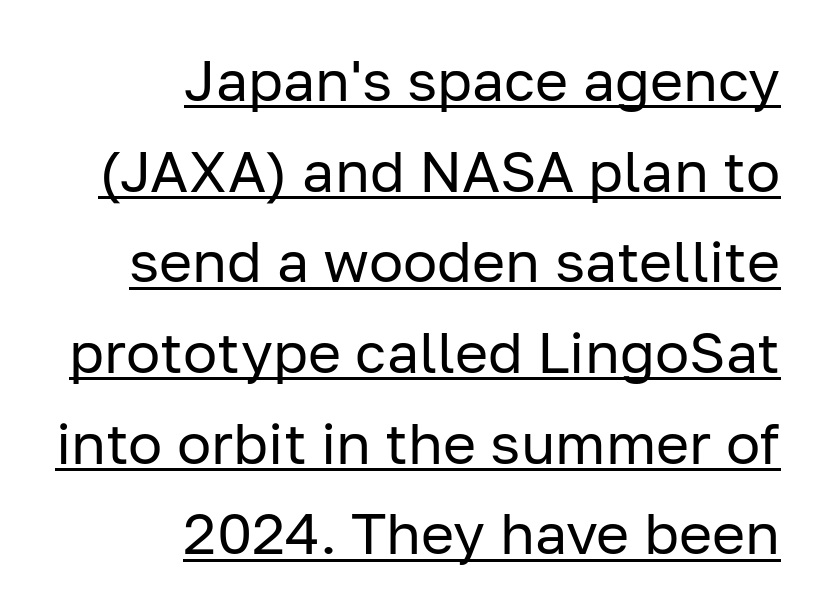
Where is the straight margin? On the right. Baseline-to-baseline distance is the conventional proportion of letter height. Serifs: no, the terminals of the letterforms are clean. This reads as an unemphasized weight, regular at the heaviest. Do the characters align in a grid? No, the font is proportional.
